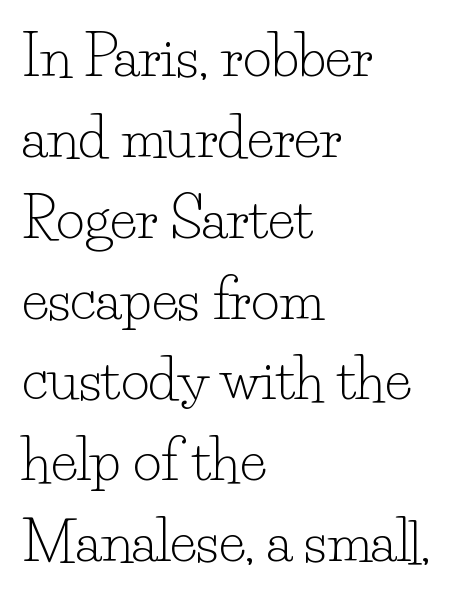
Q: Is the text bold? A: No.
Q: Is the text italic (slanted)? A: No, it is upright.
Q: Is the typeface a serif or a sans-serif typeface? A: Serif.
Q: Is the text underlined? A: No.
Q: How is the paragraph aligned? A: Left-aligned.
Q: Is the spacing between letters normal or unusually wide? A: Normal.
Q: Is the spacing between lines tight, normal or loose? A: Normal.
Q: Width (condensed, normal, or wide)? A: Normal.
Q: Stroke contrast? A: Low.
Q: x-height? A: Small.
Q: Monospaced? A: No.
